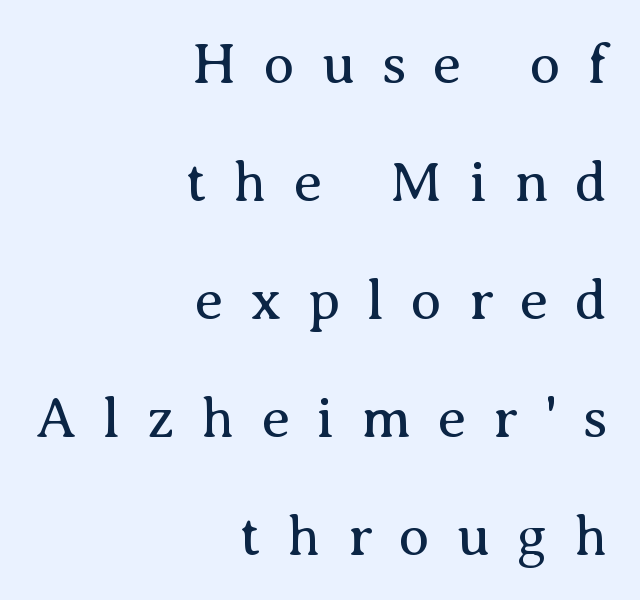
Q: Is the text bold? A: No.
Q: Is the text italic (slanted)? A: No, it is upright.
Q: Is the typeface a serif or a sans-serif typeface? A: Serif.
Q: Is the text underlined? A: No.
Q: How is the paragraph aligned? A: Right-aligned.
Q: Is the spacing between letters normal or unusually wide? A: Unusually wide.
Q: Is the spacing between lines tight, normal or loose? A: Loose.
Q: Width (condensed, normal, or wide)? A: Normal.
Q: Stroke contrast? A: Medium.
Q: x-height? A: Medium.
Q: Monospaced? A: No.
